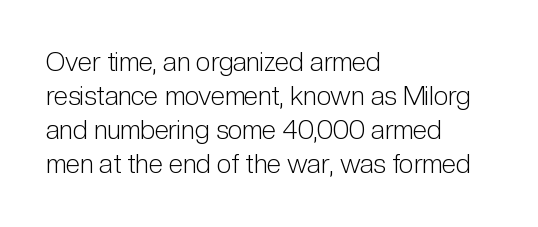
{"italic": "no", "bold": "no", "underline": "no", "align": "left", "line_spacing": "normal", "line_spacing_ratio": 1.31, "letter_spacing": "normal", "letter_spacing_em": 0.0, "glyph_px": 26}
